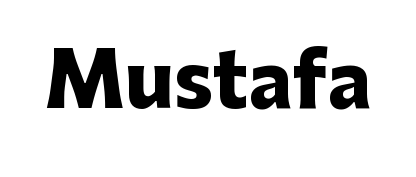
Has an underline been added? It has not. Heft: maximum for text — a bold. Here the designer chose a conventional face with non-uniform glyph widths. Style check: upright.
